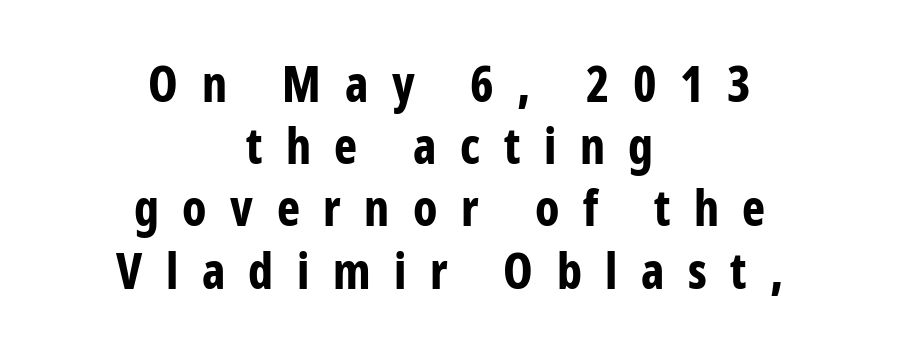
These lines are rendered in a variable-pitch font. A student would call this center alignment; a typographer would say set centered. Pretty heavy lettering here — definitely bold. The rendering uses a moderate line-height, typical for paragraphs.
